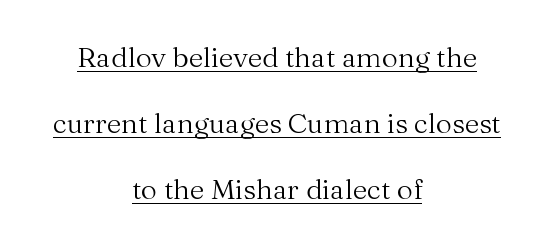
Q: Is the text bold? A: No.
Q: Is the text italic (slanted)? A: No, it is upright.
Q: Is the typeface a serif or a sans-serif typeface? A: Serif.
Q: Is the text underlined? A: Yes.
Q: How is the paragraph aligned? A: Centered.
Q: Is the spacing between letters normal or unusually wide? A: Normal.
Q: Is the spacing between lines tight, normal or loose? A: Loose.
Q: Width (condensed, normal, or wide)? A: Normal.
Q: Stroke contrast? A: Medium.
Q: x-height? A: Medium.
Q: Monospaced? A: No.
